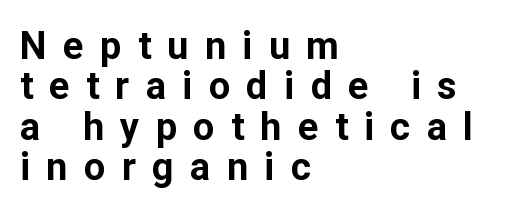
Short and long lines alike share a common starting point at left. Caption: expanded tracking, letters set apart. This sample trades vertical openness for compactness between lines. No word sits above an underline. A typesetter would call this proportional, since set widths differ per character.
